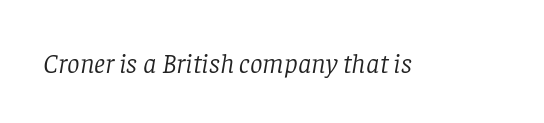
Has an underline been added? It has not. The characters are drawn with everyday or finer stroke widths. Designer's note — italics engaged. To sum up the face: it has serifs.
